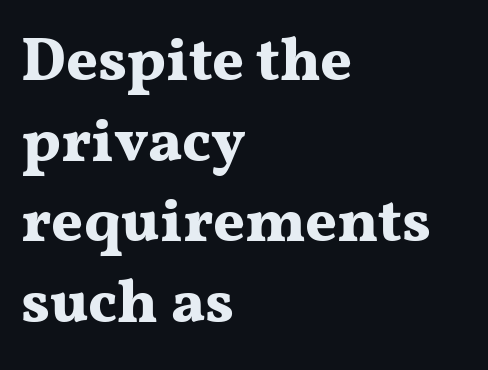
Leftover space on each line is placed entirely after the last word. A typesetter would call this proportional, since set widths differ per character. Its strokes are broad and dark, the hallmark of bold type. The rendering keeps characters at their native spacing. Horizontal bands of white between lines are of average thickness.
